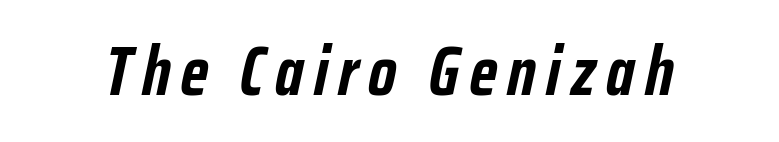
It's the slanting kind of type. Is this a fixed-width face? No — the glyphs have proportional, varying widths. The foot of each line stays bare and open. Chunky letters — that's bold for sure.
